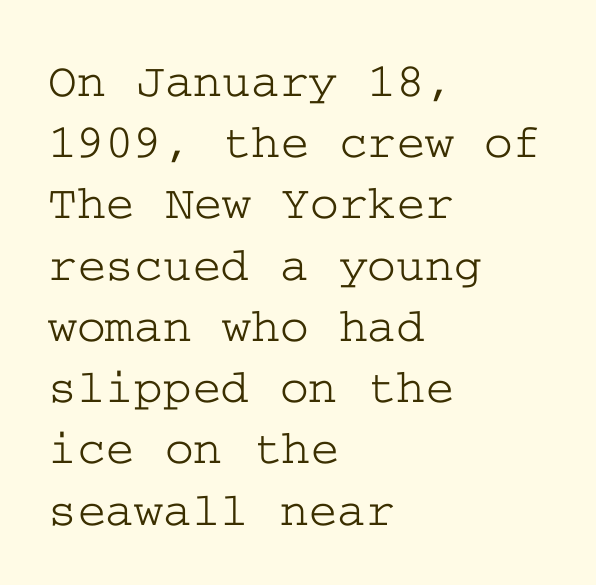
The image shows 49 px wide serif type, upright; set left-aligned, normal line spacing (1.25x), normal letter spacing, not underlined; low stroke contrast and a medium x-height.
